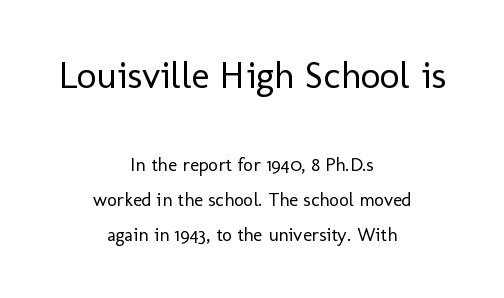
{"serif": "no", "italic": "no", "bold": "no", "weight": "regular", "width": "normal", "stroke_contrast": "low", "x_height": "medium", "monospaced": "no", "underline": "no", "align": "center", "line_spacing_ratio": 1.85, "letter_spacing": "normal", "letter_spacing_em": 0.0, "larger_block": "first", "size_ratio": 2.0, "glyph_px": 38}
